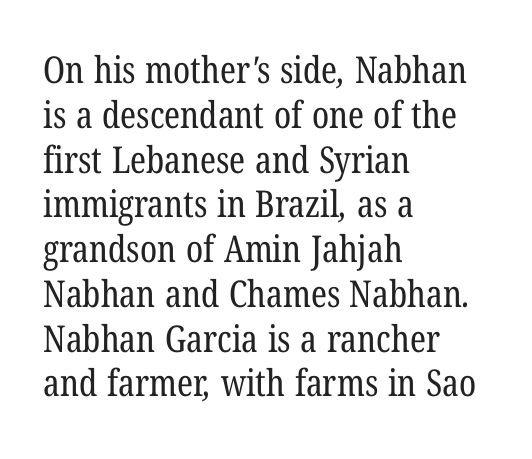
Glyph-to-glyph distance matches everyday printed text. The passage shown is not underscored anywhere. Old-style or modern, the face here clearly has serifs. Compared with a centered layout, this one pins lines to the left instead. Letters have the restrained weight of plain body copy at most. The rendering uses natural spacing where letterforms have individual widths.
